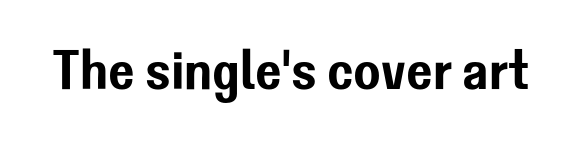
{"serif": "no", "italic": "no", "width": "normal", "stroke_contrast": "low", "x_height": "medium", "monospaced": "no", "underline": "no", "letter_spacing": "normal", "letter_spacing_em": 0.0, "glyph_px": 56}
